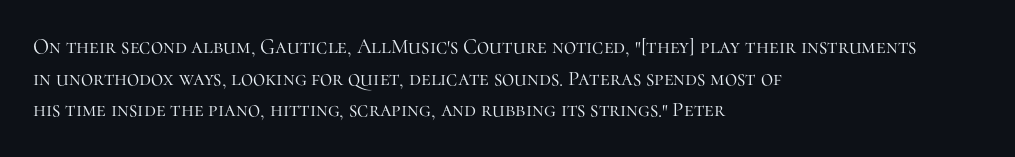
Q: Is the text bold? A: No.
Q: Is the text italic (slanted)? A: No, it is upright.
Q: Is the text underlined? A: No.
Q: How is the paragraph aligned? A: Left-aligned.
Q: Is the spacing between letters normal or unusually wide? A: Normal.
Q: Is the spacing between lines tight, normal or loose? A: Normal.
